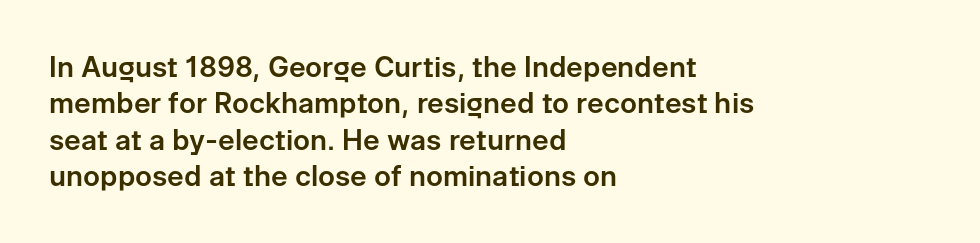
The image shows 28 px sans-serif type, upright; set left-aligned, normal line spacing (1.3x), normal letter spacing, not underlined; low stroke contrast and a medium x-height.
